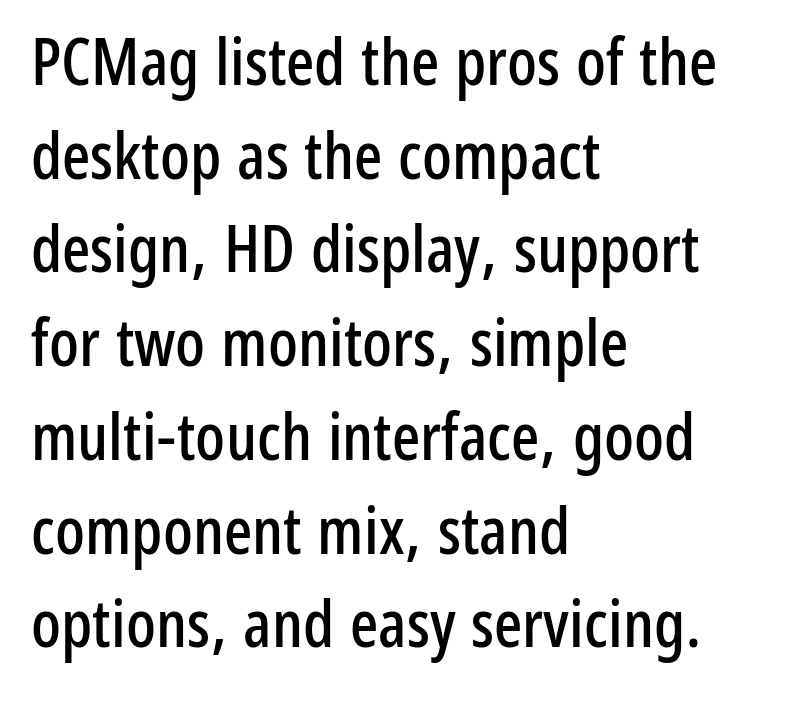
These lines are rendered in a variable-pitch font. Tall strokes in this sample are plumb rather than angled. Nobody drew a line under any word here. The rendering uses a moderate line-height, typical for paragraphs. Does extra space separate the letters? No, they use regular spacing. The typesetter chose a ragged-right arrangement here.
